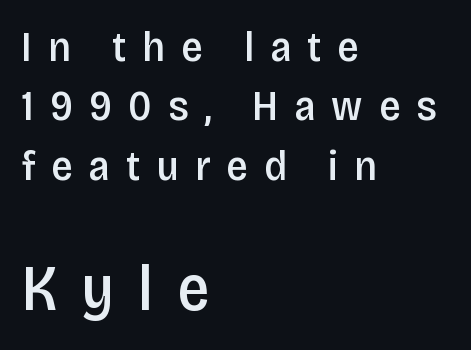
Q: Is the text bold? A: Semi-bold.
Q: Is the text italic (slanted)? A: No, it is upright.
Q: Is the typeface a serif or a sans-serif typeface? A: Sans-serif.
Q: Is the text underlined? A: No.
Q: How is the paragraph aligned? A: Left-aligned.
Q: Is the spacing between letters normal or unusually wide? A: Unusually wide.
Q: Is the spacing between lines tight, normal or loose? A: Normal.
Q: Which block of text is set in a larger size, the first (top) or the second (bottom)? A: The second (bottom) one.
Q: Width (condensed, normal, or wide)? A: Condensed.
Q: Stroke contrast? A: Low.
Q: x-height? A: Large.
Q: Monospaced? A: No.
